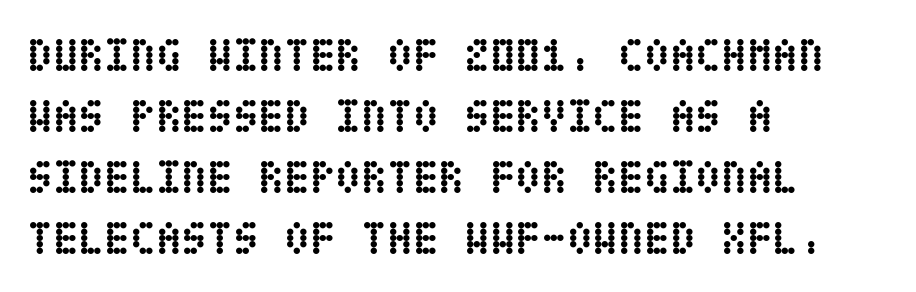
Glance below the letters and you will spot only blank space. Strokes here are thick enough to call this a true bold. The gaps between neighbouring characters are ordinary and unremarkable. Leftover space on each line is placed entirely after the last word. If you drew a line through each stem, it would be perfectly vertical. Leading matches the norm, producing a regular column.
